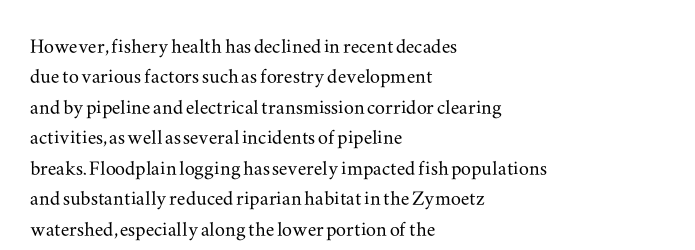
{"italic": "no", "underline": "no", "align": "left", "line_spacing_ratio": 1.22, "letter_spacing": "normal", "letter_spacing_em": 0.0, "glyph_px": 25}
